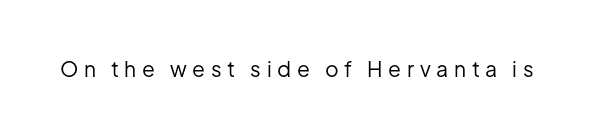
Stroke thickness stays within the range of a standard reading face or lighter. What stands out about the letter spacing? Its width — letters are far apart. A bare baseline throughout the passage. Every character sits straight up, as roman type does.
